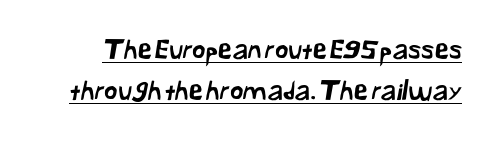
The image shows 26 px text type; set normal line spacing (1.59x), normal letter spacing, underlined.
